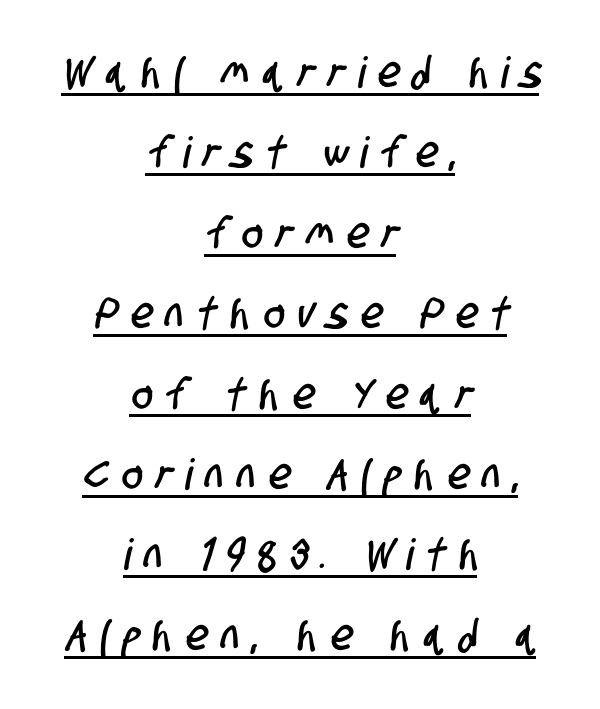
Is this a fixed-width face? No — the glyphs have proportional, varying widths. Reading down the block, each line starts at a different indent, mirrored at its end. The rendering inserts visible extra space after every character. Serifs: no, the terminals of the letterforms are clean.
